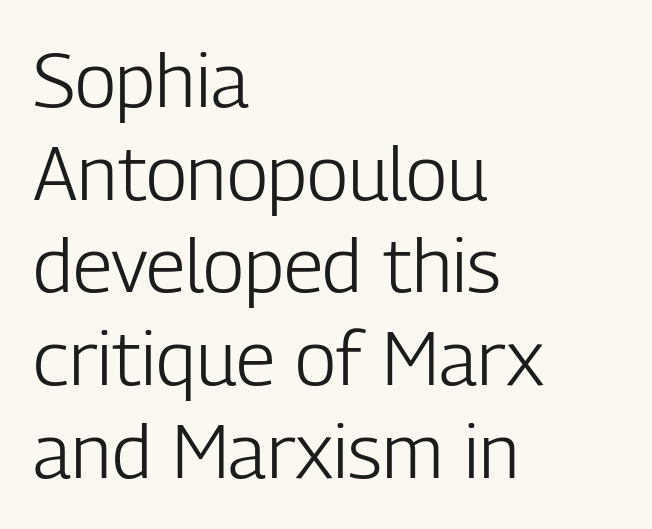
{"serif": "no", "italic": "no", "bold": "no", "weight": "light", "width": "condensed", "stroke_contrast": "low", "x_height": "medium", "monospaced": "no", "underline": "no", "align": "left", "line_spacing_ratio": 1.22, "letter_spacing": "normal", "letter_spacing_em": 0.0, "glyph_px": 76}
